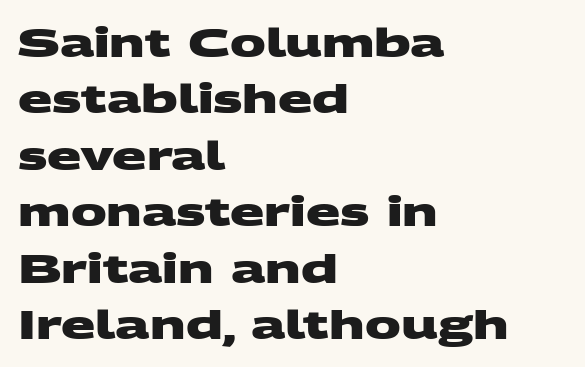
{"serif": "no", "bold": "yes", "weight": "heavy", "width": "wide", "stroke_contrast": "medium", "x_height": "large", "monospaced": "no", "underline": "no", "align": "left", "line_spacing": "normal", "line_spacing_ratio": 1.41, "letter_spacing": "normal", "letter_spacing_em": 0.0, "glyph_px": 40}
